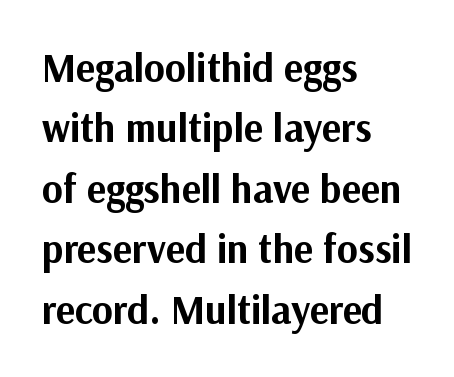
The image shows 40 px bold sans-serif type, upright; set left-aligned, normal line spacing (1.51x), normal letter spacing, not underlined; medium stroke contrast and a medium x-height.
